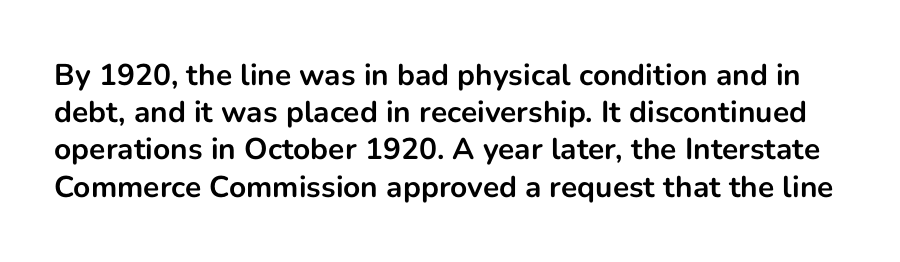
The image shows 30 px bold sans-serif type, upright; set line spacing 1.24x, normal letter spacing, not underlined; low stroke contrast and a medium x-height.
